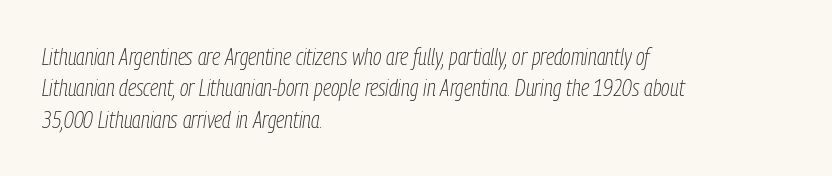
Q: Is the text bold? A: No.
Q: Is the text italic (slanted)? A: Yes, it leans right by about 9 degrees.
Q: Is the text underlined? A: No.
Q: How is the paragraph aligned? A: Left-aligned.
Q: Is the spacing between letters normal or unusually wide? A: Normal.
Q: Is the spacing between lines tight, normal or loose? A: Normal.
